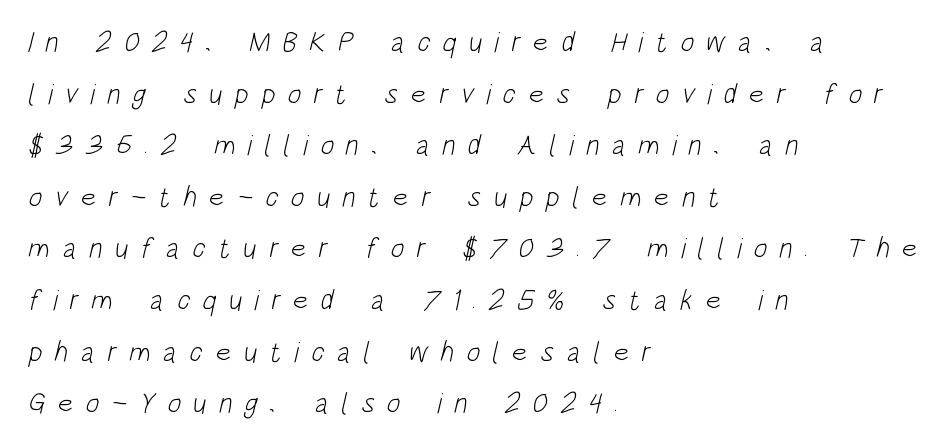
The strip under each line holds only bare page. A typesetter would label this face a sans. Character widths vary here, with narrow letters taking less room than wide ones. Weight: regular or lighter.
